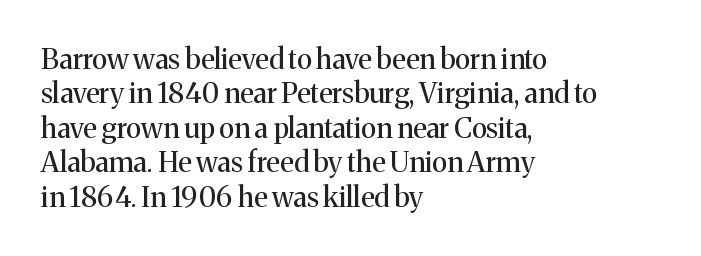
The rendering uses natural spacing where letterforms have individual widths. The compositor pushed each line to the left boundary. Does extra space separate the letters? No, they use regular spacing. Stem width sits at or under what a default text font uses.
